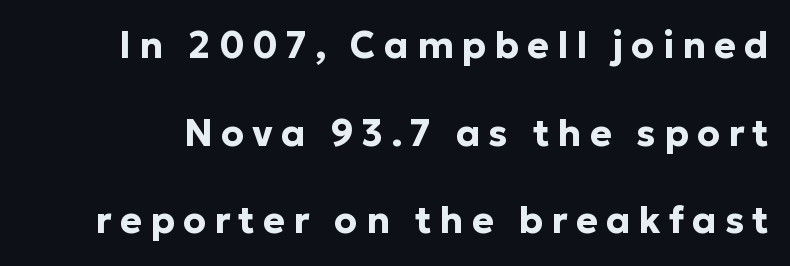
The image shows 37 px bold sans-serif type, upright; set loose line spacing (2.37x), unusually wide letter spacing (+0.22 em), not underlined; low stroke contrast and a medium x-height.
